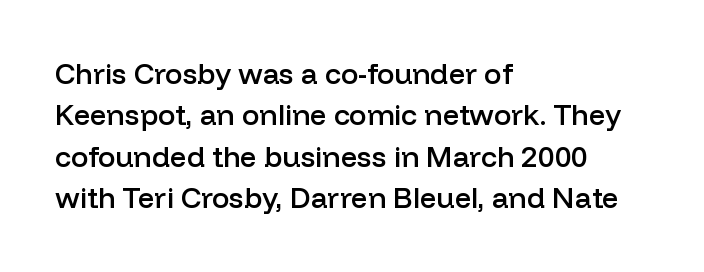
Q: Is the text bold? A: Semi-bold.
Q: Is the text italic (slanted)? A: No, it is upright.
Q: Is the typeface a serif or a sans-serif typeface? A: Sans-serif.
Q: Is the text underlined? A: No.
Q: How is the paragraph aligned? A: Left-aligned.
Q: Is the spacing between letters normal or unusually wide? A: Normal.
Q: Is the spacing between lines tight, normal or loose? A: Normal.
Q: Width (condensed, normal, or wide)? A: Normal.
Q: Stroke contrast? A: Low.
Q: x-height? A: Medium.
Q: Monospaced? A: No.
